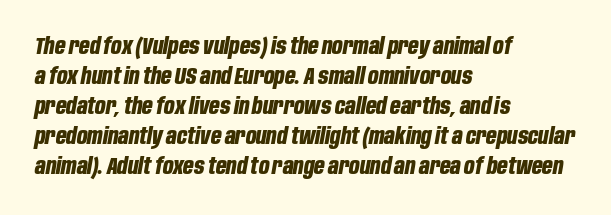
{"italic": "yes", "lean": "right", "slant_degrees": 10, "bold": "yes", "underline": "no", "align": "left", "line_spacing": "normal", "line_spacing_ratio": 1.3, "letter_spacing": "normal", "letter_spacing_em": 0.0, "glyph_px": 23}
